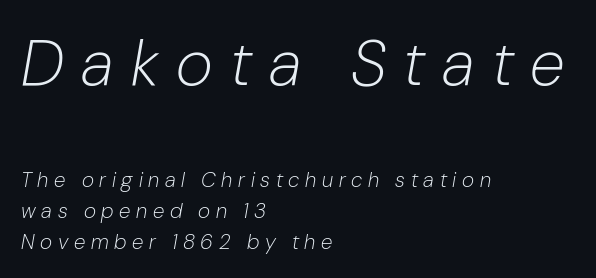
{"italic": "yes", "lean": "right", "slant_degrees": 10, "bold": "no", "weight": "light", "width": "normal", "stroke_contrast": "low", "x_height": "medium", "monospaced": "no", "underline": "no", "align": "left", "line_spacing": "normal", "line_spacing_ratio": 1.47, "letter_spacing": "wide", "letter_spacing_em": 0.27, "larger_block": "first", "size_ratio": 3.05, "glyph_px": 64}
